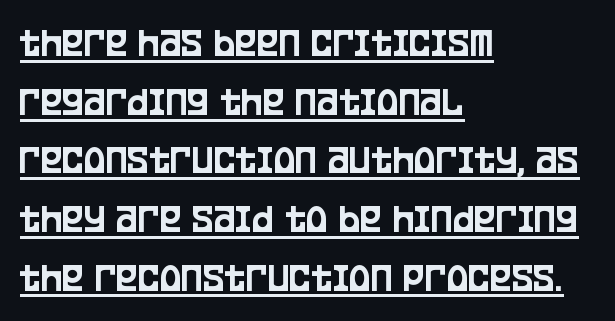
{"serif": "no", "italic": "no", "width": "condensed", "stroke_contrast": "low", "x_height": "large", "monospaced": "no", "underline": "yes", "align": "left", "line_spacing": "normal", "line_spacing_ratio": 1.43, "letter_spacing": "normal", "letter_spacing_em": 0.0, "glyph_px": 41}
